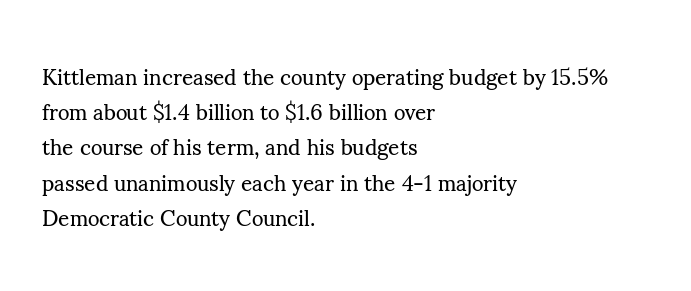
{"italic": "no", "bold": "no", "underline": "no", "align": "left", "line_spacing": "normal", "line_spacing_ratio": 1.6, "letter_spacing": "normal", "letter_spacing_em": 0.0, "glyph_px": 22}
